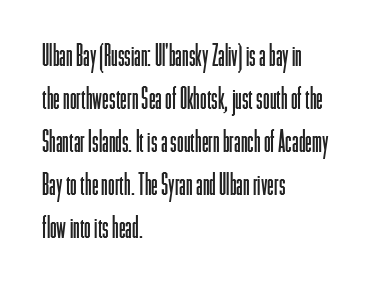
Looks like regular typesetting: each glyph gets only the width it needs. Ordinary non-slanted type is in use. What stands out about the letter spacing? Nothing — it is the standard amount. On a weight scale, this lands at 450 or below. Nobody drew a line under any word here. This block has exactly the height ordinary leading produces.
